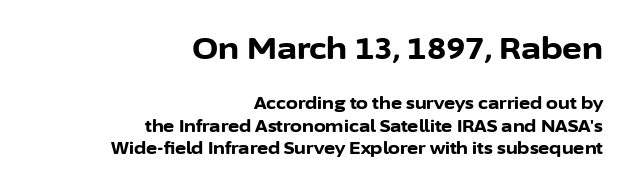
The image shows 30 px bold sans-serif type, upright; set right-aligned, normal line spacing (1.31x), normal letter spacing, not underlined; the first (top) block is 1.76x larger; low stroke contrast and a medium x-height.
